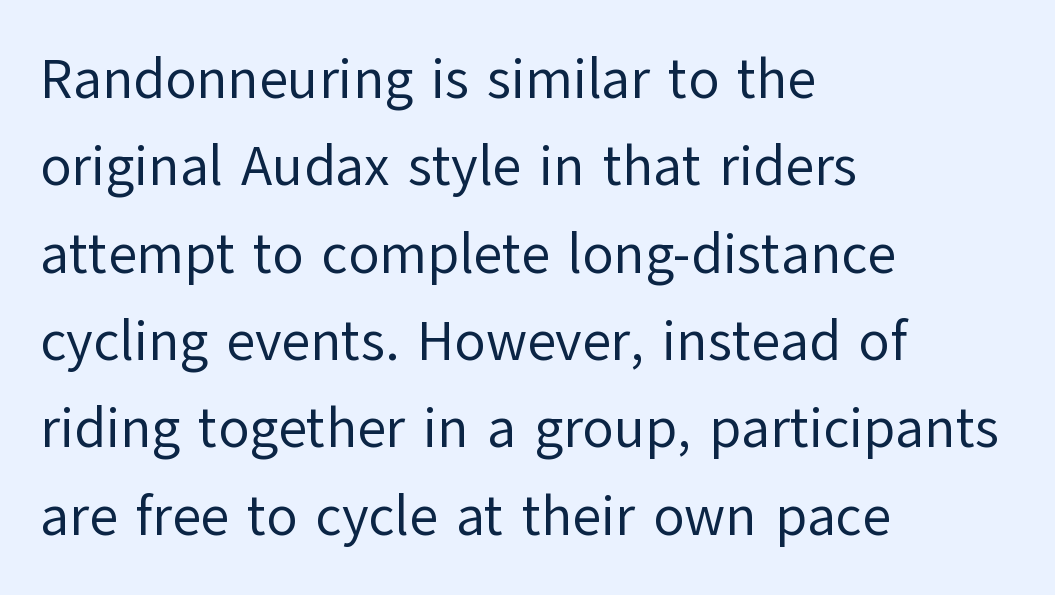
Short and long lines alike share a common starting point at left. The strip under each line holds only bare page. Whoever set this chose a conventional vertical rhythm. Nope, not italic — everything's standing straight.
